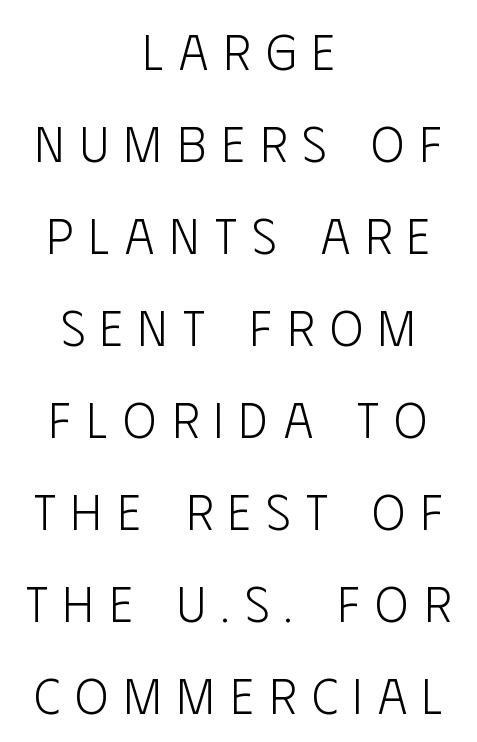
The image shows 50 px light, condensed sans-serif type, upright; set centered, line spacing 1.84x, unusually wide letter spacing (+0.31 em), not underlined; low stroke contrast and a large x-height.
